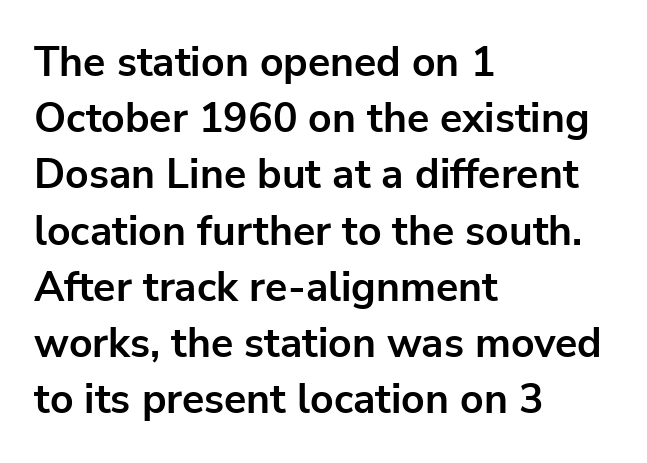
The image shows 41 px bold sans-serif type, upright; set left-aligned, normal line spacing (1.37x), normal letter spacing, not underlined; low stroke contrast and a medium x-height.
